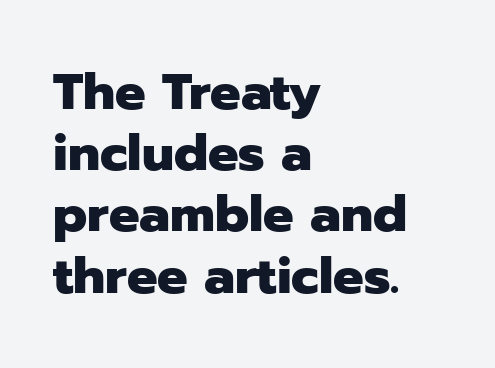
The image shows 51 px heavy sans-serif type, upright; set left-aligned, line spacing 1.2x, normal letter spacing, not underlined; low stroke contrast and a medium x-height.
